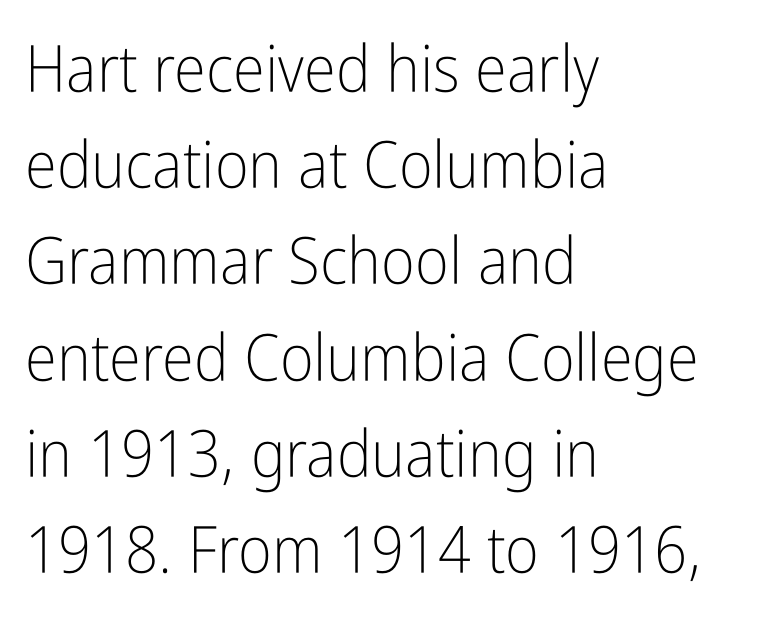
{"serif": "no", "italic": "no", "bold": "no", "weight": "light", "width": "condensed", "stroke_contrast": "low", "x_height": "medium", "monospaced": "no", "underline": "no", "align": "left", "line_spacing": "normal", "line_spacing_ratio": 1.48, "letter_spacing": "normal", "letter_spacing_em": 0.0, "glyph_px": 65}
